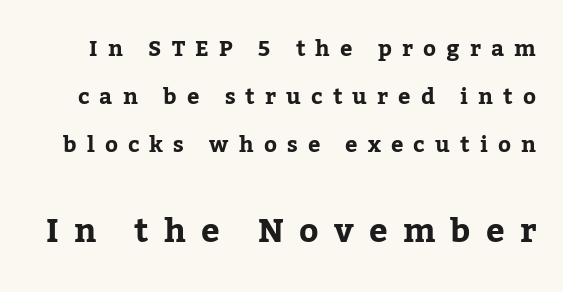
These lines are composed in type with serifs. A roman cut, with each character standing at attention. Descenders are the only things crossing below the line. The emphasis by scale lands on block number two, below. Thick stems and heavy bowls — unmistakably bold. Think of a printed novel: that variable character pitch is what you see here.
